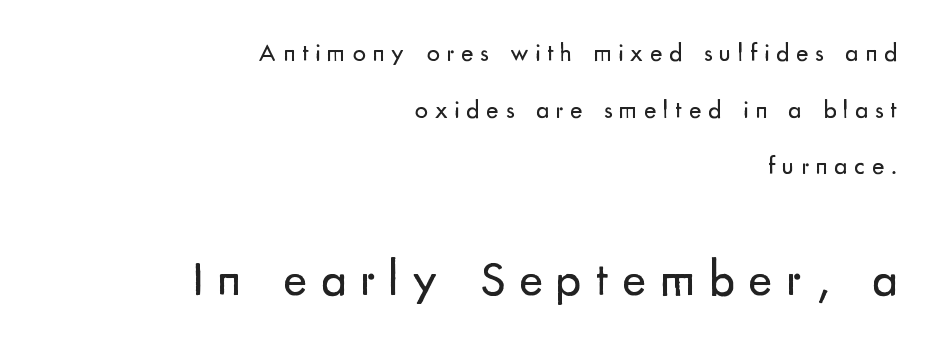
{"serif": "no", "italic": "no", "bold": "no", "weight": "regular", "width": "normal", "stroke_contrast": "low", "x_height": "small", "monospaced": "no", "underline": "no", "align": "right", "line_spacing": "loose", "line_spacing_ratio": 2.18, "letter_spacing": "wide", "letter_spacing_em": 0.26, "larger_block": "second", "size_ratio": 1.96, "glyph_px": 51}
